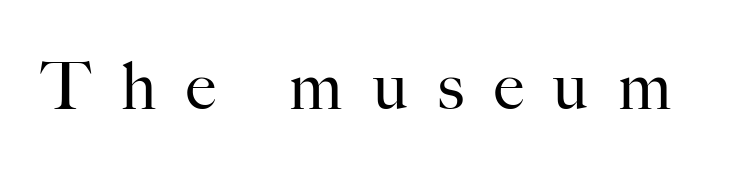
Q: Is the text bold? A: No.
Q: Is the text italic (slanted)? A: No, it is upright.
Q: Is the typeface a serif or a sans-serif typeface? A: Serif.
Q: Is the text underlined? A: No.
Q: Is the spacing between letters normal or unusually wide? A: Unusually wide.
Q: Width (condensed, normal, or wide)? A: Normal.
Q: Stroke contrast? A: High.
Q: x-height? A: Small.
Q: Monospaced? A: No.
